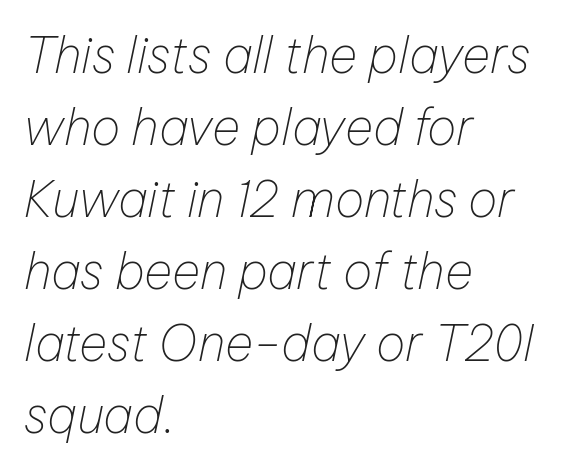
A student would call this left alignment; a typographer would say flush left, rag right. Proportional: the letters do not fall into vertical columns. This is oblique type, the kind used for emphasis or titles. The block of text has a typical density, with ordinary space between rows. Here the glyphs are tracked normally, forming tight word shapes.
